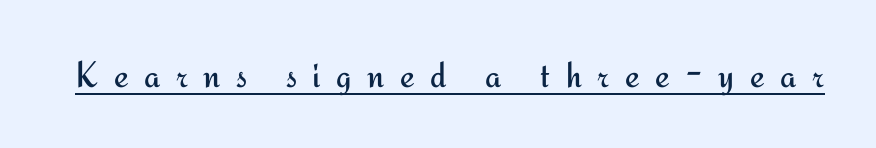
The image shows 37 px regular-weight sans-serif type, upright; set unusually wide letter spacing (+0.42 em), underlined; medium stroke contrast and a small x-height.
